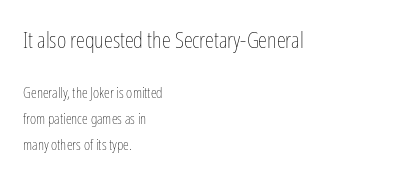
{"italic": "no", "bold": "no", "underline": "no", "align": "left", "line_spacing_ratio": 1.72, "letter_spacing": "normal", "letter_spacing_em": 0.0, "larger_block": "first", "size_ratio": 1.53, "glyph_px": 23}
